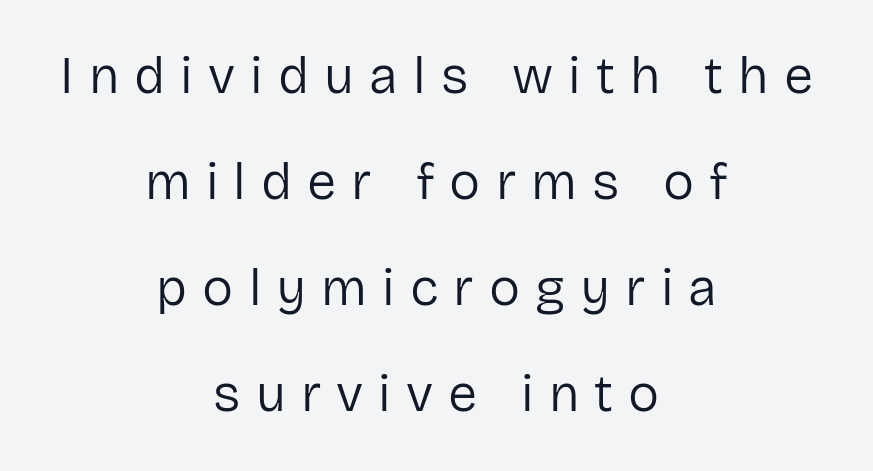
Proportional: the letters do not fall into vertical columns. The specimen reads as upright at a glance. Think standard paragraph weight, or any step lighter than that. What kind of face is this? One without serifs — a sans. Reading down the column, the eye jumps a long way to each next line.
